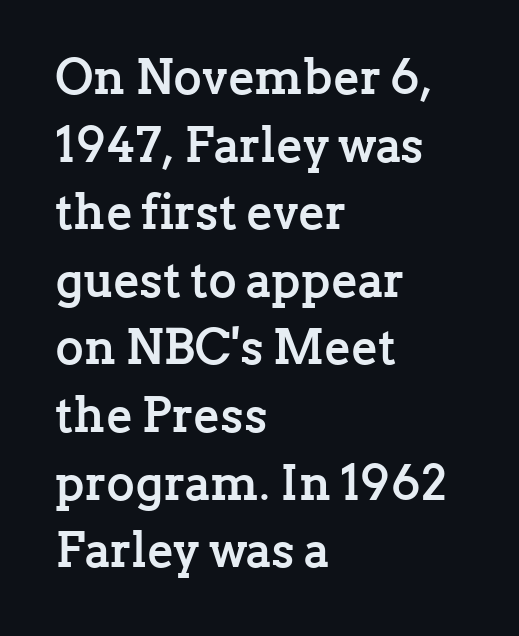
The image shows 49 px semibold serif type, upright; set left-aligned, normal line spacing (1.38x), normal letter spacing, not underlined; low stroke contrast and a medium x-height.
